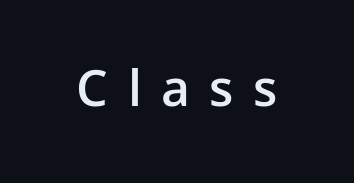
{"serif": "no", "italic": "no", "bold": "semi", "weight": "semibold", "width": "normal", "stroke_contrast": "low", "x_height": "medium", "monospaced": "no", "underline": "no", "letter_spacing": "wide", "letter_spacing_em": 0.39, "glyph_px": 50}
